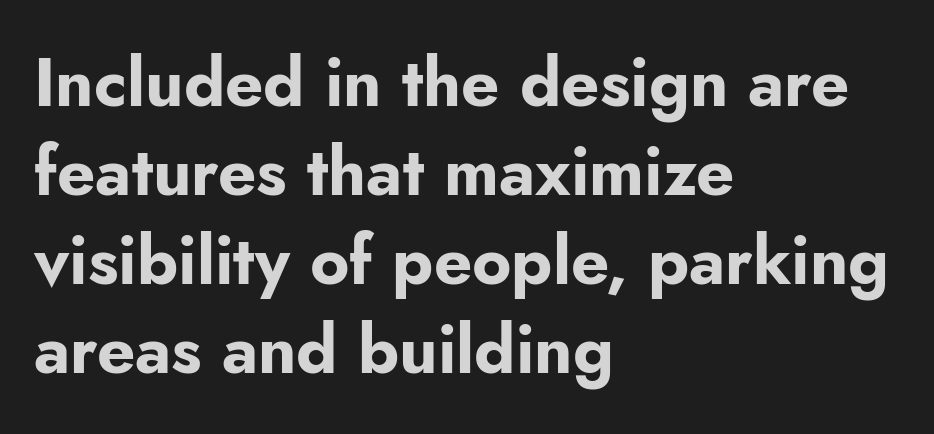
{"serif": "no", "italic": "no", "bold": "yes", "weight": "bold", "width": "normal", "stroke_contrast": "low", "x_height": "small", "monospaced": "no", "underline": "no", "align": "left", "line_spacing": "normal", "line_spacing_ratio": 1.33, "letter_spacing": "normal", "letter_spacing_em": 0.0, "glyph_px": 67}
